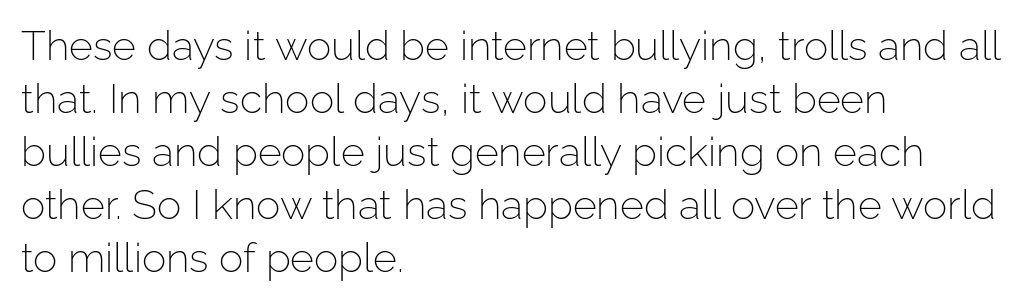
{"serif": "no", "italic": "no", "bold": "no", "weight": "light", "width": "normal", "stroke_contrast": "low", "x_height": "medium", "monospaced": "no", "underline": "no", "align": "left", "line_spacing": "normal", "line_spacing_ratio": 1.29, "letter_spacing": "normal", "letter_spacing_em": 0.0, "glyph_px": 41}
